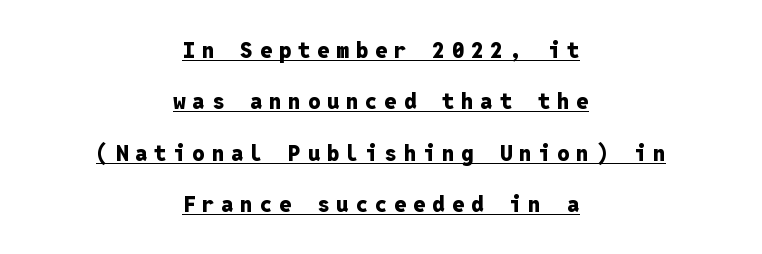
Alignment: centered. How would I describe the line gaps? Wide and relaxed. No italicization has been applied; the sample stays upright. How heavy is the stroke? Heavy — this is a bold. You could only call the tracking loose — the letters float apart.
